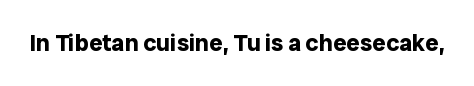
The image shows 24 px bold type, upright; set normal letter spacing, not underlined.
